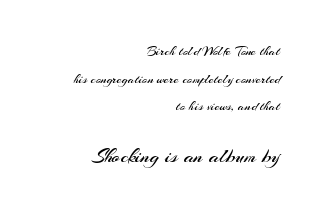
{"bold": "no", "underline": "no", "align": "right", "line_spacing": "loose", "line_spacing_ratio": 1.97, "letter_spacing": "normal", "letter_spacing_em": 0.0, "larger_block": "second", "size_ratio": 1.57, "glyph_px": 22}
